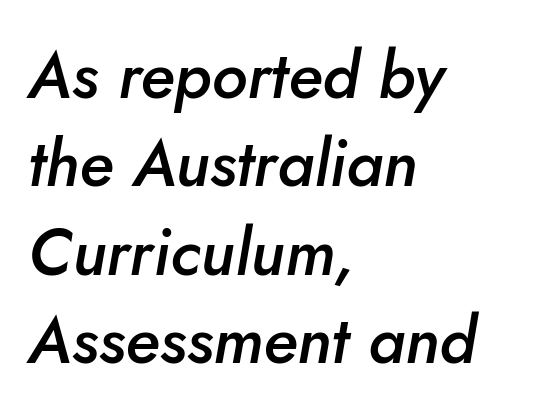
{"italic": "yes", "lean": "right", "slant_degrees": 5, "bold": "semi", "weight": "semibold", "width": "normal", "stroke_contrast": "low", "x_height": "small", "monospaced": "no", "underline": "no", "align": "left", "line_spacing": "normal", "line_spacing_ratio": 1.36, "letter_spacing": "normal", "letter_spacing_em": 0.0, "glyph_px": 65}
